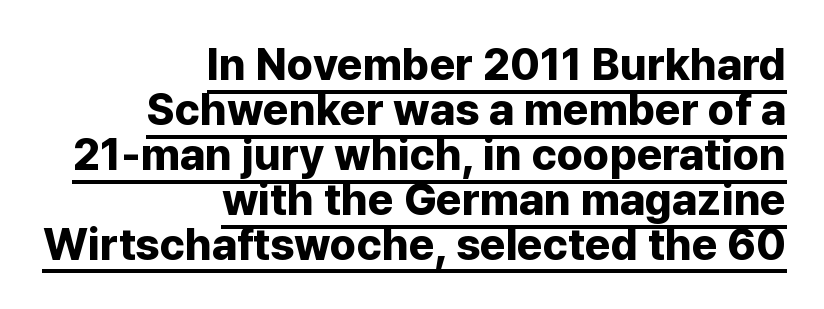
The image shows 44 px bold sans-serif type, upright; set right-aligned, tight line spacing (1.02x), normal letter spacing, underlined; low stroke contrast and a medium x-height.
